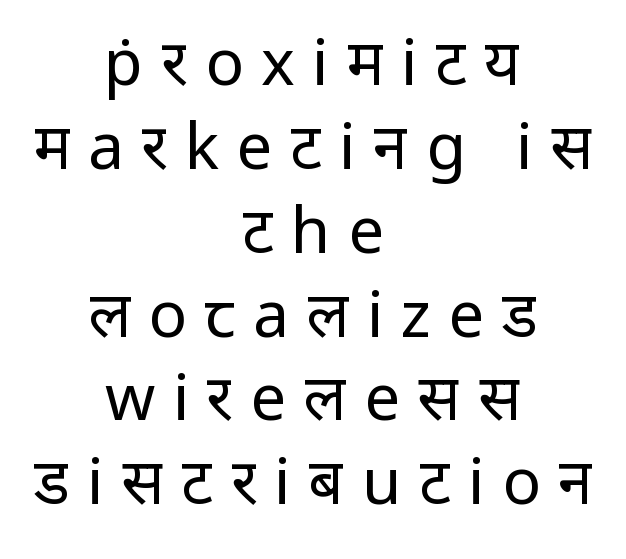
Q: Is the text bold? A: No.
Q: Is the text italic (slanted)? A: No, it is upright.
Q: Is the typeface a serif or a sans-serif typeface? A: Sans-serif.
Q: Is the text underlined? A: No.
Q: How is the paragraph aligned? A: Centered.
Q: Is the spacing between letters normal or unusually wide? A: Unusually wide.
Q: Is the spacing between lines tight, normal or loose? A: Normal.
Q: Width (condensed, normal, or wide)? A: Normal.
Q: Stroke contrast? A: Low.
Q: x-height? A: Medium.
Q: Monospaced? A: No.
